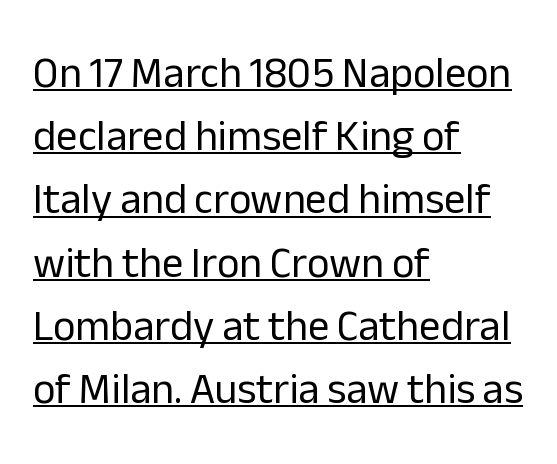
{"serif": "no", "italic": "no", "bold": "no", "weight": "regular", "width": "normal", "stroke_contrast": "low", "x_height": "medium", "monospaced": "no", "underline": "yes", "align": "left", "line_spacing": "normal", "line_spacing_ratio": 1.47, "letter_spacing": "normal", "letter_spacing_em": 0.0, "glyph_px": 43}
